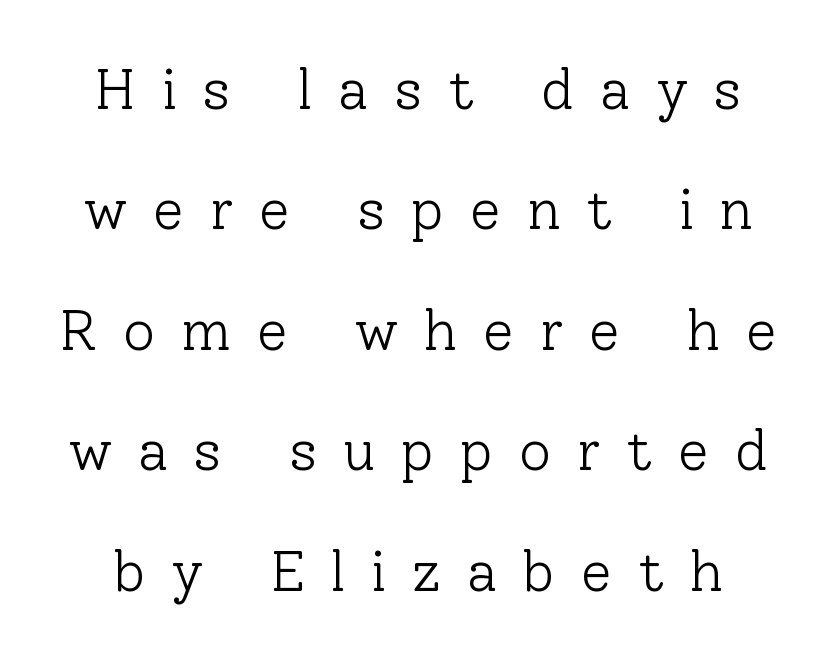
On a weight scale, this lands at 450 or below. Does extra space separate the letters? Yes, quite a lot of it. To sum up the face: it has serifs. Every character sits straight up, as roman type does. The passage shown stacks its lines with a broad gap. Descenders are the only things crossing below the line.
